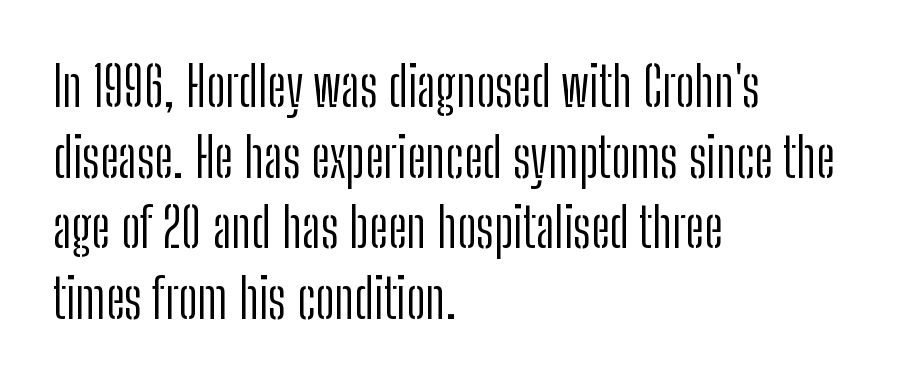
The image shows 54 px light, condensed sans-serif type, upright; set left-aligned, normal line spacing (1.31x), normal letter spacing, not underlined; low stroke contrast and a medium x-height.
